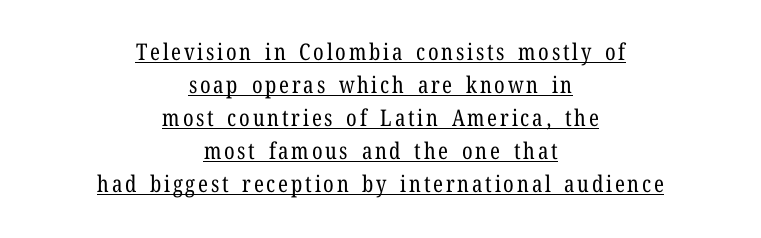
The image shows 23 px text type, upright; set centered, normal line spacing (1.44x), underlined.
